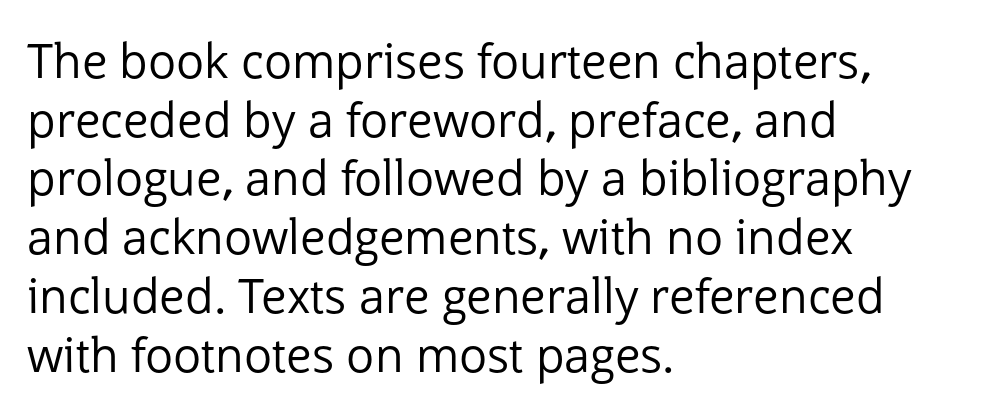
Q: Is the text bold? A: No.
Q: Is the text italic (slanted)? A: No, it is upright.
Q: Is the typeface a serif or a sans-serif typeface? A: Sans-serif.
Q: Is the text underlined? A: No.
Q: How is the paragraph aligned? A: Left-aligned.
Q: Is the spacing between letters normal or unusually wide? A: Normal.
Q: Is the spacing between lines tight, normal or loose? A: Normal.
Q: Width (condensed, normal, or wide)? A: Normal.
Q: Stroke contrast? A: Low.
Q: x-height? A: Medium.
Q: Monospaced? A: No.
